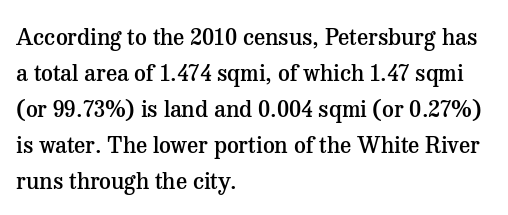
Q: Is the text bold? A: Semi-bold.
Q: Is the text italic (slanted)? A: No, it is upright.
Q: Is the text underlined? A: No.
Q: How is the paragraph aligned? A: Left-aligned.
Q: Is the spacing between letters normal or unusually wide? A: Normal.
Q: Is the spacing between lines tight, normal or loose? A: Normal.
